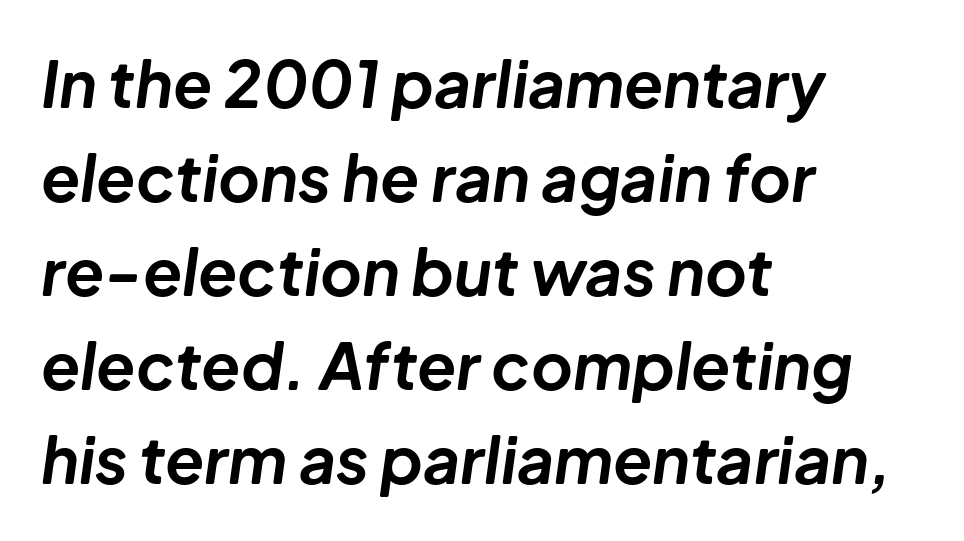
These lines stack with their left ends in a neat column. The leading is moderate, giving the passage an even texture. You could not count columns in this text — the font is proportionally spaced. This sample uses plain, unmodified letter spacing. The specimen reads as italic at a glance.
